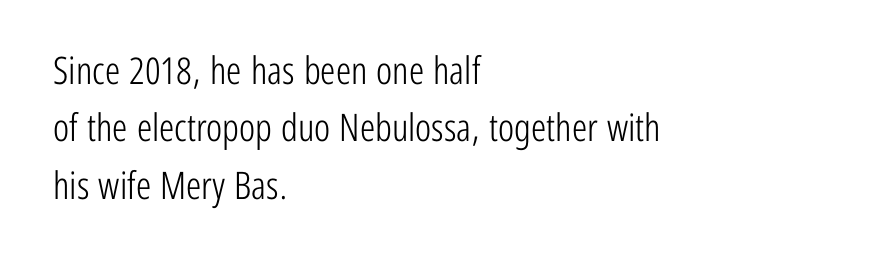
{"serif": "no", "italic": "no", "bold": "no", "weight": "light", "width": "condensed", "stroke_contrast": "low", "x_height": "medium", "monospaced": "no", "underline": "no", "align": "left", "line_spacing": "normal", "line_spacing_ratio": 1.51, "letter_spacing": "normal", "letter_spacing_em": 0.0, "glyph_px": 38}
